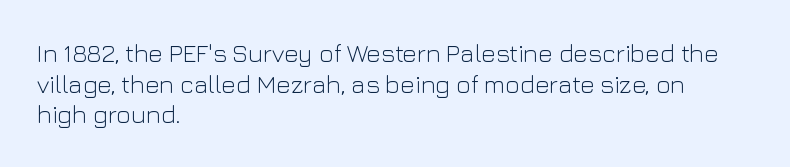
Q: Is the text bold? A: No.
Q: Is the text italic (slanted)? A: No, it is upright.
Q: Is the text underlined? A: No.
Q: How is the paragraph aligned? A: Left-aligned.
Q: Is the spacing between letters normal or unusually wide? A: Normal.
